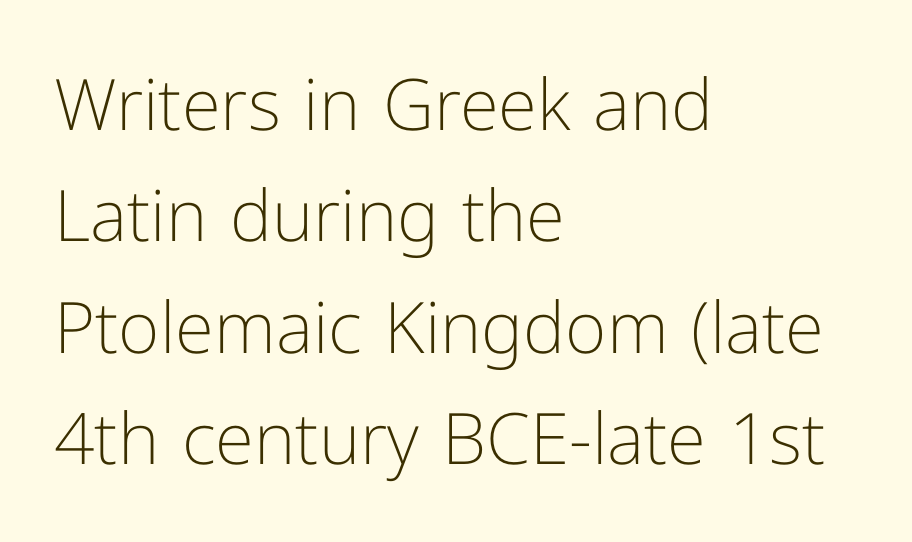
The string is rendered with underlining switched off. Look at the tracking — it's just the regular setting, nothing added. Nope, not italic — everything's standing straight. Unlike a traditional serif, this face leaves its strokes unadorned.
